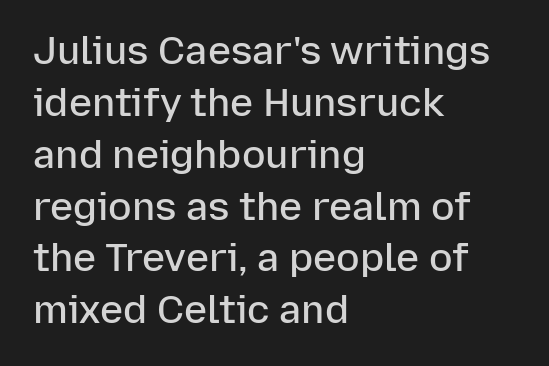
The image shows 39 px semibold sans-serif type, upright; set left-aligned, normal line spacing (1.33x), normal letter spacing, not underlined; low stroke contrast and a medium x-height.
